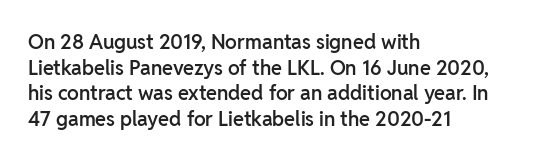
Q: Is the text bold? A: Semi-bold.
Q: Is the text italic (slanted)? A: No, it is upright.
Q: Is the text underlined? A: No.
Q: How is the paragraph aligned? A: Left-aligned.
Q: Is the spacing between letters normal or unusually wide? A: Normal.
Q: Is the spacing between lines tight, normal or loose? A: Normal.
